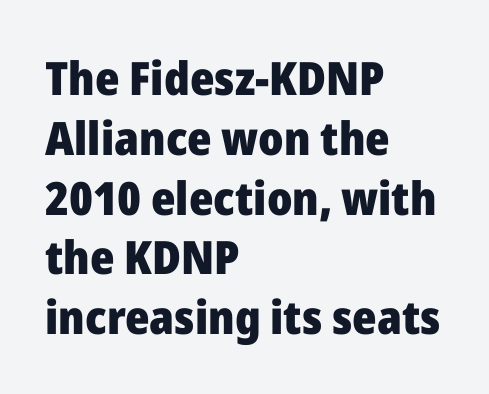
The image shows 46 px heavy sans-serif type, upright; set left-aligned, normal line spacing (1.3x), normal letter spacing, not underlined; low stroke contrast and a medium x-height.
